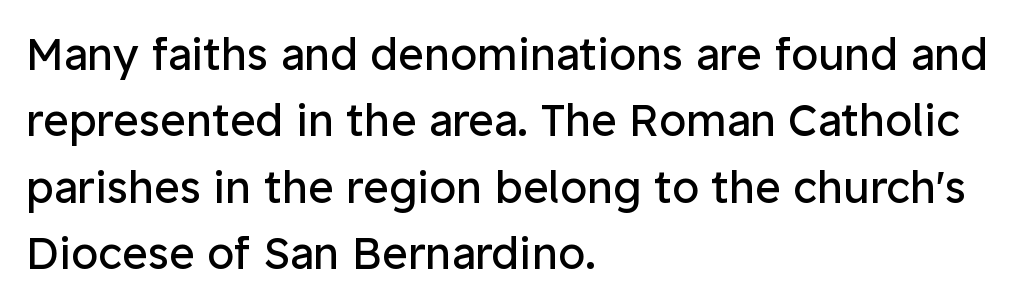
The image shows 44 px regular-weight sans-serif type, upright; set left-aligned, normal line spacing (1.51x), normal letter spacing, not underlined; low stroke contrast and a medium x-height.
